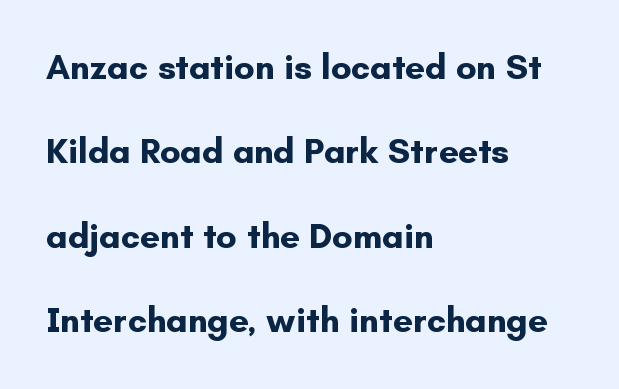
Heavy-handed strokes throughout: this text is bold. Nobody touched the tracking dial on this one. The text block is weighted toward the left margin, trailing off unevenly rightward. Serifs: no, the terminals of the letterforms are clean. Whoever set this chose breathing room over compactness in the vertical rhythm.
